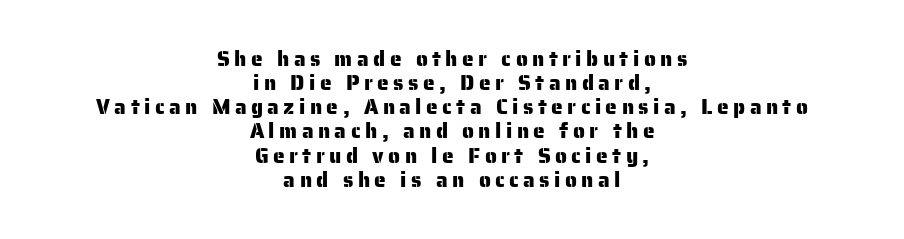
Tall strokes in this sample are plumb rather than angled. There is plenty of visible air inserted between adjacent glyphs. Caption: multi-line text, centered on the measure. Descenders hang freely into open space.
